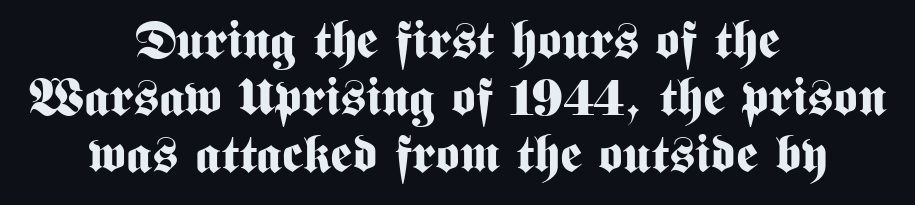
The image shows 52 px bold, condensed sans-serif type, upright; set centered, tight line spacing (1.1x), normal letter spacing, not underlined; medium stroke contrast and a medium x-height.
